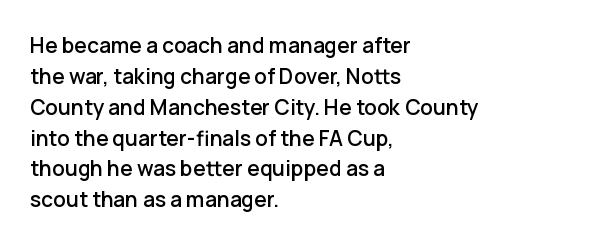
There is no visible air inserted between adjacent glyphs. Alignment: flush left. The words here are not underlined. The axis of the letterforms is exactly vertical. The designer left line spacing at the default.
